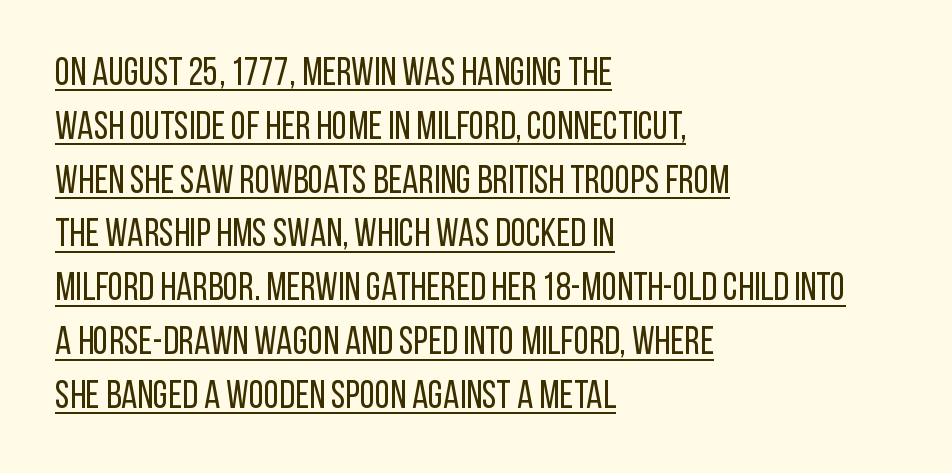
{"serif": "no", "italic": "no", "bold": "no", "weight": "regular", "width": "condensed", "stroke_contrast": "low", "x_height": "large", "monospaced": "no", "underline": "yes", "align": "left", "line_spacing": "normal", "line_spacing_ratio": 1.38, "letter_spacing": "normal", "letter_spacing_em": 0.0, "glyph_px": 39}
